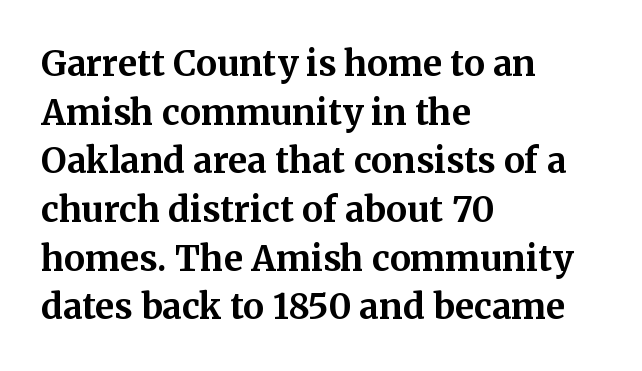
Q: Is the text bold? A: Yes.
Q: Is the text italic (slanted)? A: No, it is upright.
Q: Is the typeface a serif or a sans-serif typeface? A: Serif.
Q: Is the text underlined? A: No.
Q: How is the paragraph aligned? A: Left-aligned.
Q: Is the spacing between letters normal or unusually wide? A: Normal.
Q: Is the spacing between lines tight, normal or loose? A: Normal.
Q: Width (condensed, normal, or wide)? A: Normal.
Q: Stroke contrast? A: Medium.
Q: x-height? A: Medium.
Q: Monospaced? A: No.
